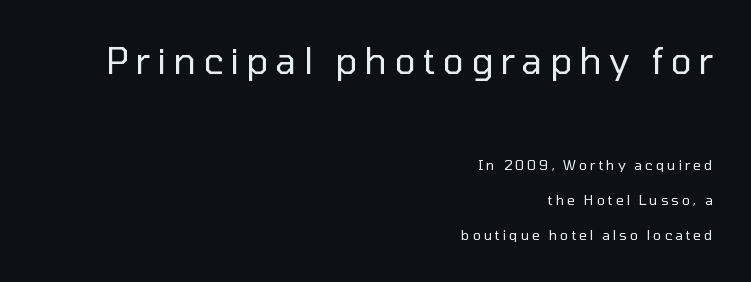
{"serif": "no", "italic": "no", "bold": "no", "weight": "regular", "width": "normal", "stroke_contrast": "low", "x_height": "medium", "monospaced": "no", "underline": "no", "align": "right", "line_spacing": "loose", "line_spacing_ratio": 2.49, "letter_spacing": "wide", "letter_spacing_em": 0.2, "larger_block": "first", "size_ratio": 2.57, "glyph_px": 36}
